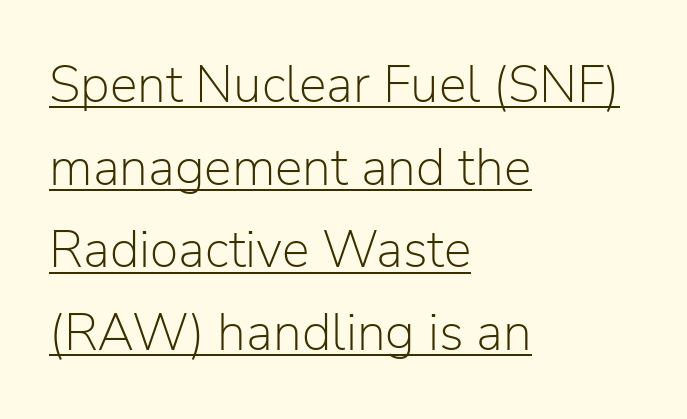
The image shows 52 px light sans-serif type, upright; set left-aligned, normal line spacing (1.59x), normal letter spacing, underlined; low stroke contrast and a medium x-height.
